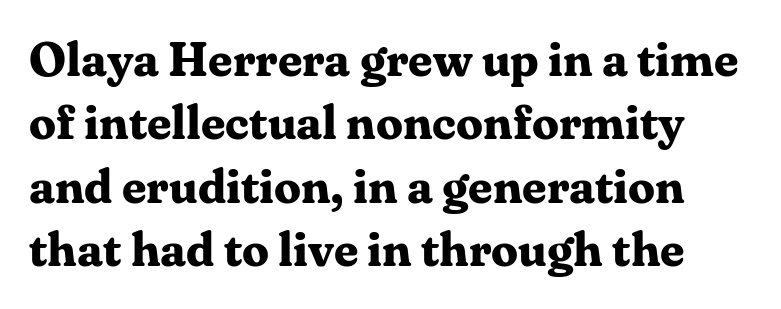
The image shows 48 px bold serif type, upright; set normal line spacing (1.32x), normal letter spacing, not underlined; medium stroke contrast and a medium x-height.
